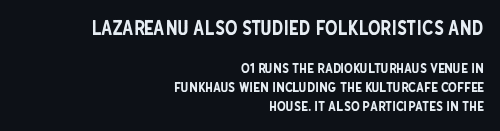
Q: Is the text italic (slanted)? A: No, it is upright.
Q: Is the text underlined? A: No.
Q: How is the paragraph aligned? A: Right-aligned.
Q: Is the spacing between letters normal or unusually wide? A: Normal.
Q: Is the spacing between lines tight, normal or loose? A: Normal.
Q: Which block of text is set in a larger size, the first (top) or the second (bottom)? A: The first (top) one.
